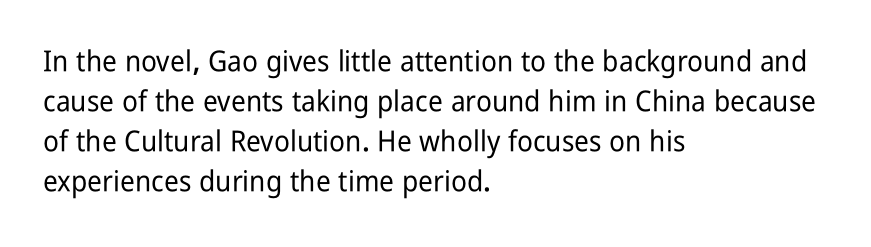
{"serif": "no", "italic": "no", "width": "condensed", "stroke_contrast": "low", "x_height": "medium", "monospaced": "no", "underline": "no", "align": "left", "line_spacing": "normal", "line_spacing_ratio": 1.38, "letter_spacing": "normal", "letter_spacing_em": 0.0, "glyph_px": 29}
